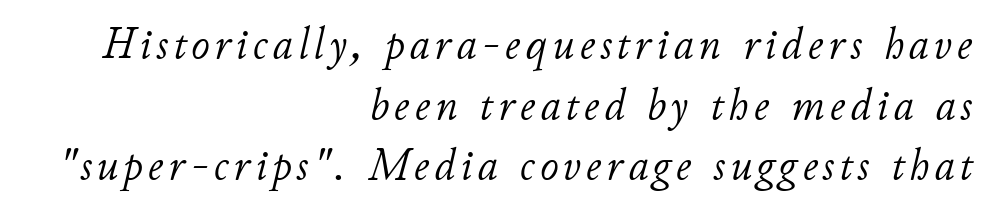
{"italic": "yes", "lean": "right", "slant_degrees": 11, "bold": "no", "weight": "light", "width": "normal", "stroke_contrast": "low", "x_height": "small", "monospaced": "no", "underline": "no", "align": "right", "line_spacing": "normal", "line_spacing_ratio": 1.35, "glyph_px": 45}
